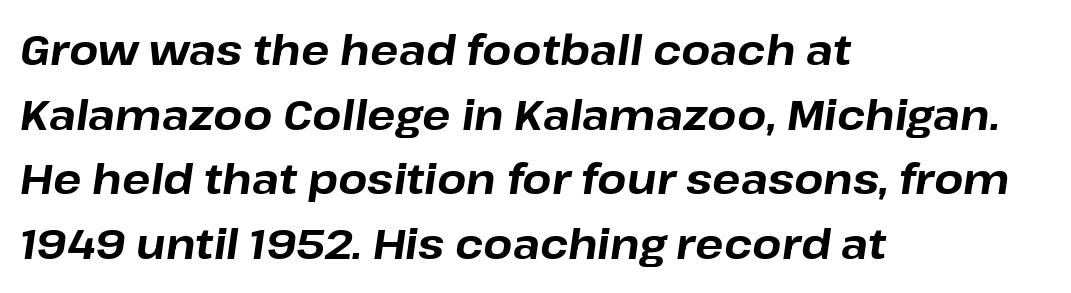
Q: Is the text bold? A: Yes.
Q: Is the text italic (slanted)? A: Yes, it leans right by about 8 degrees.
Q: Is the text underlined? A: No.
Q: How is the paragraph aligned? A: Left-aligned.
Q: Is the spacing between letters normal or unusually wide? A: Normal.
Q: Is the spacing between lines tight, normal or loose? A: Normal.
Q: Width (condensed, normal, or wide)? A: Normal.
Q: Stroke contrast? A: Low.
Q: x-height? A: Medium.
Q: Monospaced? A: No.
